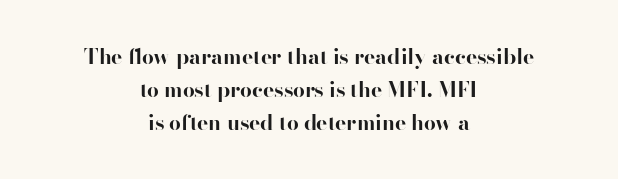
Plain, unruled lines of type. How are the letters spaced? Ordinarily, with no added tracking. In terms of posture, this sample is upright. Bold? Absolutely — the strokes are thick and heavy. Neither beginnings nor endings align; midpoints do. These lines sit exactly where default settings would place them.
